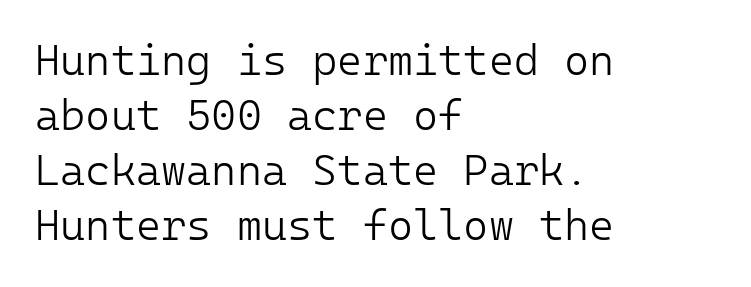
{"serif": "no", "italic": "no", "bold": "no", "weight": "light", "width": "normal", "stroke_contrast": "low", "x_height": "medium", "underline": "no", "align": "left", "line_spacing": "normal", "line_spacing_ratio": 1.28, "letter_spacing": "normal", "letter_spacing_em": 0.0, "glyph_px": 43}
